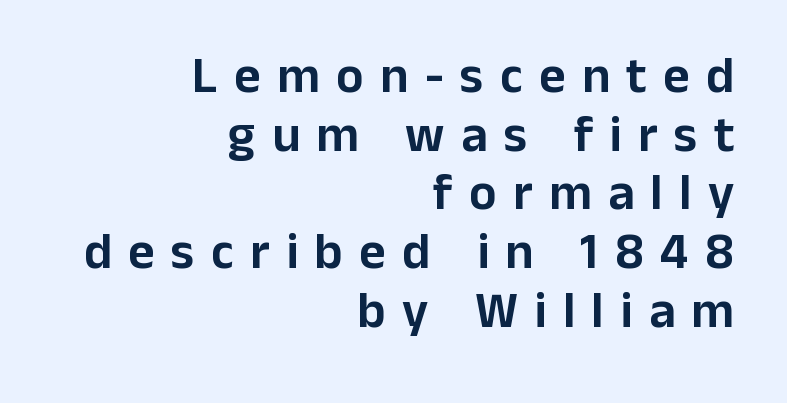
The image shows 51 px sans-serif type, upright; set right-aligned, tight line spacing (1.15x), unusually wide letter spacing (+0.32 em), not underlined; low stroke contrast and a medium x-height.
